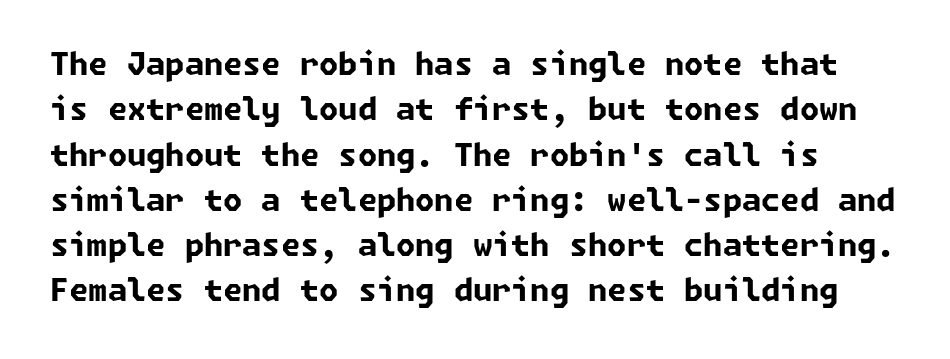
Descender tails drop into unmarked territory. Note: no serifs on the glyphs. The face used here is rendered with its standard letterfit. Horizontal bands of white between lines are of average thickness.
